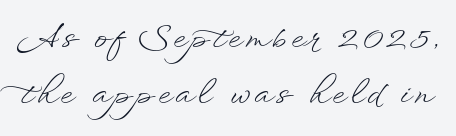
The strip under each line holds only bare page. The face used here is proportionally spaced, like ordinary book or web type. Stems here are at most as thick as an everyday book face.
